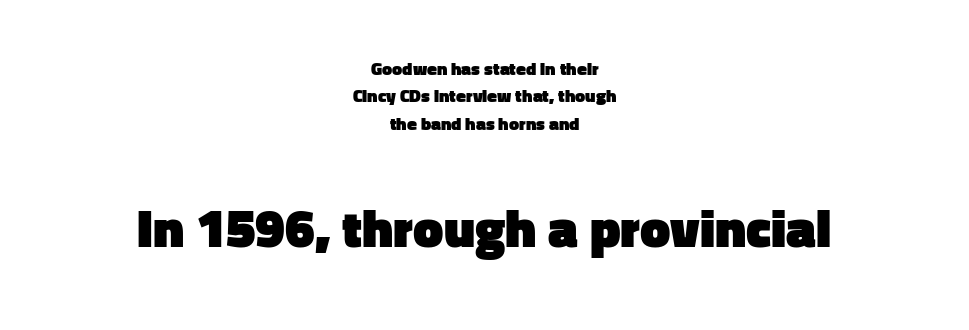
{"serif": "no", "italic": "no", "bold": "yes", "weight": "heavy", "width": "normal", "stroke_contrast": "low", "x_height": "medium", "monospaced": "no", "underline": "no", "align": "center", "line_spacing": "normal", "line_spacing_ratio": 1.52, "letter_spacing": "normal", "letter_spacing_em": 0.0, "larger_block": "second", "size_ratio": 3.0, "glyph_px": 54}
